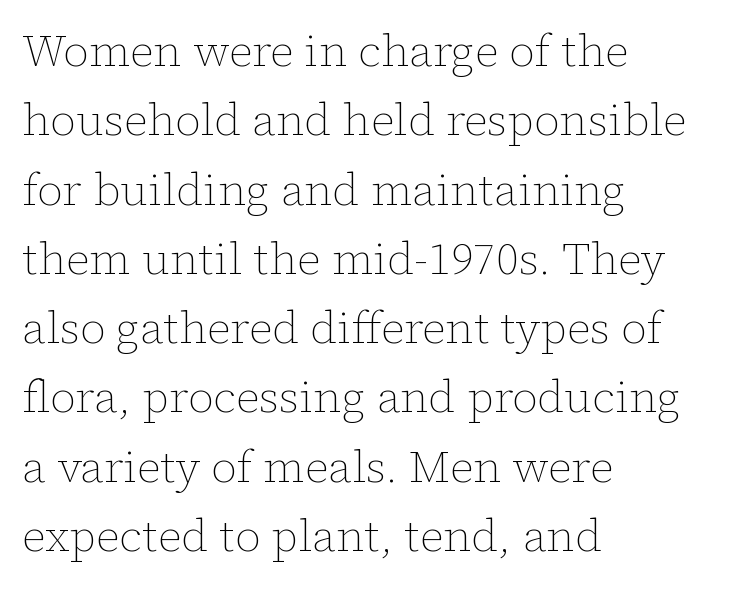
The image shows 45 px thin type, upright; set left-aligned, normal line spacing (1.54x), normal letter spacing, not underlined; low stroke contrast and a medium x-height.
